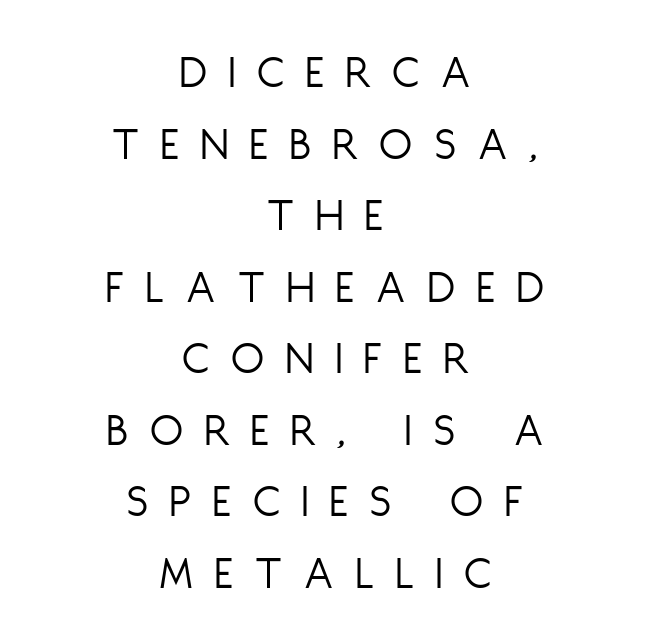
The image shows 48 px light, condensed sans-serif type, upright; set centered, normal line spacing (1.49x), unusually wide letter spacing (+0.46 em), not underlined; low stroke contrast and a large x-height.
